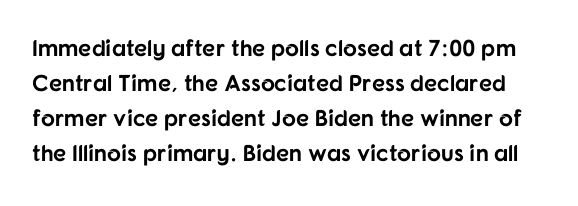
{"italic": "no", "bold": "yes", "underline": "no", "line_spacing": "normal", "line_spacing_ratio": 1.52, "letter_spacing": "normal", "letter_spacing_em": 0.0, "glyph_px": 23}
